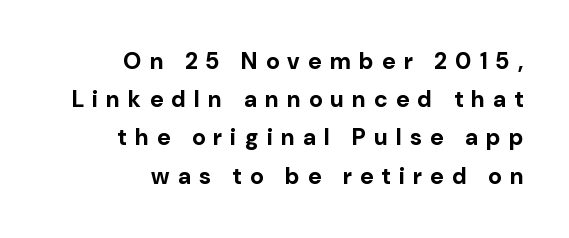
Q: Is the text bold? A: Yes.
Q: Is the text italic (slanted)? A: No, it is upright.
Q: Is the text underlined? A: No.
Q: How is the paragraph aligned? A: Right-aligned.
Q: Is the spacing between letters normal or unusually wide? A: Unusually wide.
Q: Is the spacing between lines tight, normal or loose? A: Normal.
